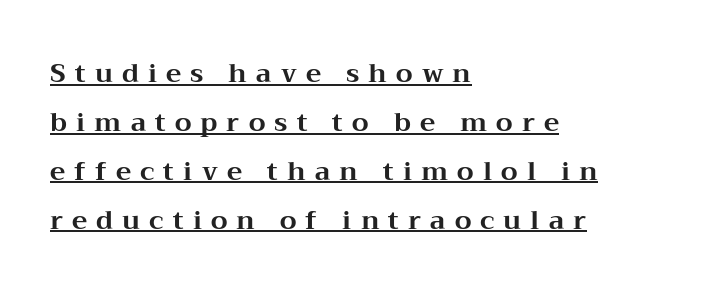
Q: Is the text bold? A: Yes.
Q: Is the text italic (slanted)? A: No, it is upright.
Q: Is the text underlined? A: Yes.
Q: How is the paragraph aligned? A: Left-aligned.
Q: Is the spacing between letters normal or unusually wide? A: Unusually wide.
